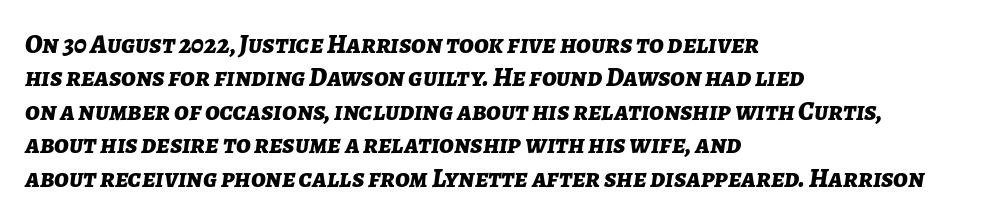
The image shows 27 px bold type, italic (leaning right); set left-aligned, line spacing 1.24x, normal letter spacing, not underlined.
